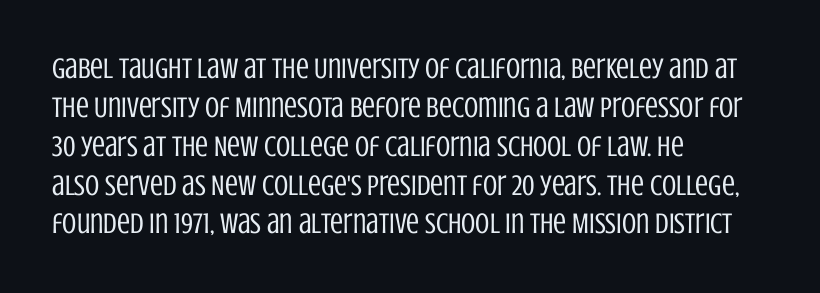
Quick note: interline space is typical. The letters look calm and open, with moderate or lighter stems. Anything drawn beneath the words? Only blank space. The lines in this sample share a left origin and differ only in where they stop. Is this a sans? Yes — the strokes have no serifs.
